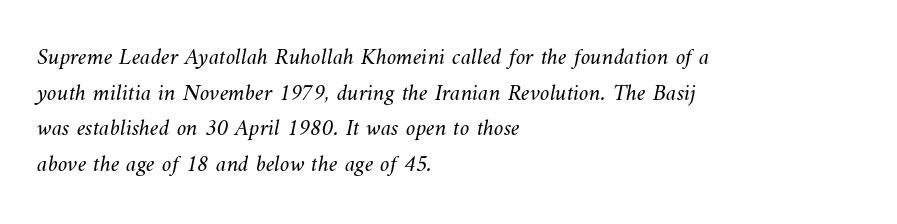
Honestly, the letter spacing is just normal — you wouldn't notice it. Weight: regular or lighter. Casual observation: everything's shoved over to the left. Clear beneath every line of the passage.
